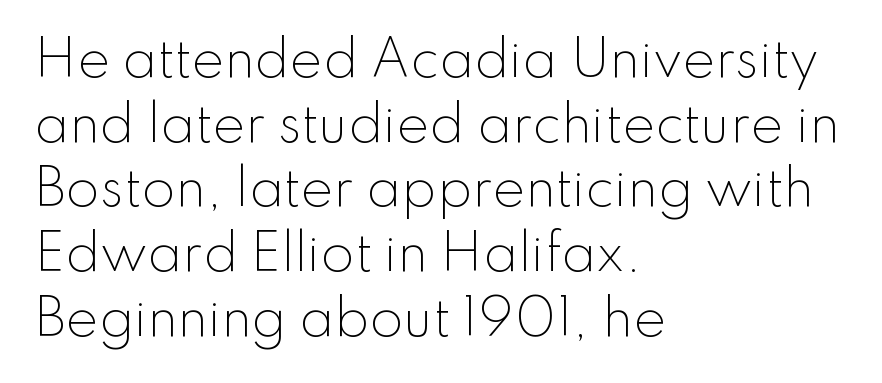
Check the space under the baseline: it is left empty. This rendering leaves character spacing at its baseline value. This is sans-serif lettering, the kind often seen on screens and signage. The leading is moderate, giving the passage an even texture. The face used here is proportionally spaced, like ordinary book or web type. The lines are quadded left.
